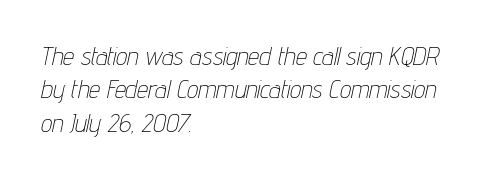
The strokes carry an ordinary text weight at most. The baseline area is clear. The designer left line spacing at the default. Slanted lettering throughout.
